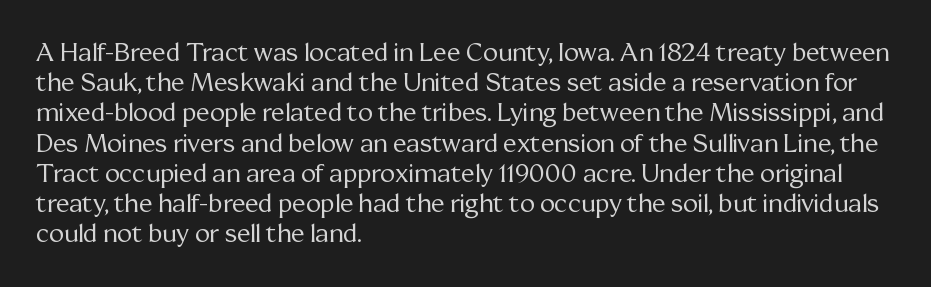
The image shows 25 px text type, upright; set left-aligned, line spacing 1.21x, normal letter spacing, not underlined.
